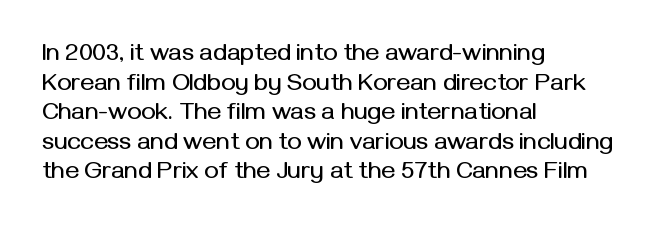
The rag falls on the right side of this text block. This sample uses an upright cut, with every glyph sitting square on the baseline. This sample uses plain, unmodified letter spacing. The strip under each line holds only bare page.
